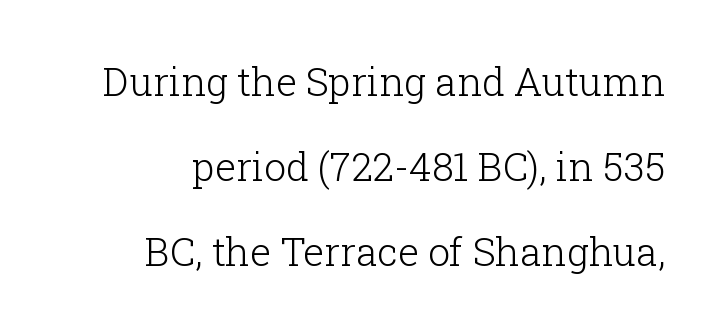
{"serif": "yes", "italic": "no", "bold": "no", "weight": "light", "width": "normal", "stroke_contrast": "low", "x_height": "medium", "monospaced": "no", "underline": "no", "line_spacing": "loose", "line_spacing_ratio": 2.18, "letter_spacing": "normal", "letter_spacing_em": 0.0, "glyph_px": 39}
